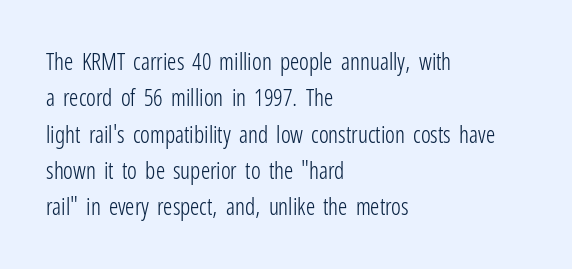
Q: Is the text bold? A: No.
Q: Is the text italic (slanted)? A: No, it is upright.
Q: Is the text underlined? A: No.
Q: How is the paragraph aligned? A: Left-aligned.
Q: Is the spacing between letters normal or unusually wide? A: Normal.
Q: Is the spacing between lines tight, normal or loose? A: Normal.
